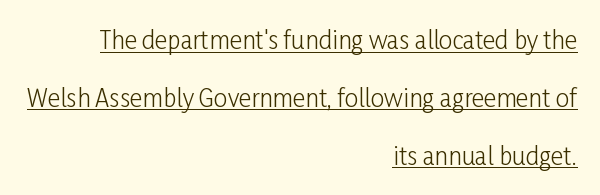
The image shows 24 px text type, upright; set right-aligned, loose line spacing (2.41x), normal letter spacing, underlined.
